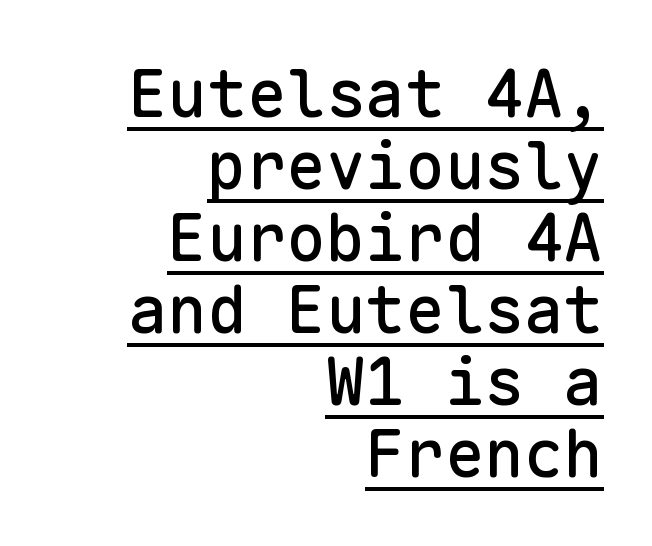
Q: Is the text italic (slanted)? A: No, it is upright.
Q: Is the typeface a serif or a sans-serif typeface? A: Sans-serif.
Q: Is the text underlined? A: Yes.
Q: How is the paragraph aligned? A: Right-aligned.
Q: Is the spacing between letters normal or unusually wide? A: Normal.
Q: Is the spacing between lines tight, normal or loose? A: Tight.
Q: Width (condensed, normal, or wide)? A: Normal.
Q: Stroke contrast? A: Low.
Q: x-height? A: Medium.
Q: Monospaced? A: Yes.
